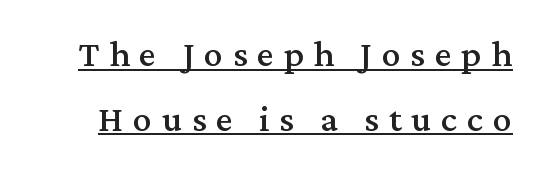
What kind of face is this? One with serifs. Evenly set lines give the paragraph a standard silhouette. A typesetter would mark this as roman, not italic. Varying glyph widths throughout — classic text-font behaviour. The type is letterspaced generously, with wide tracking. Decoration check: the copy is underlined.
